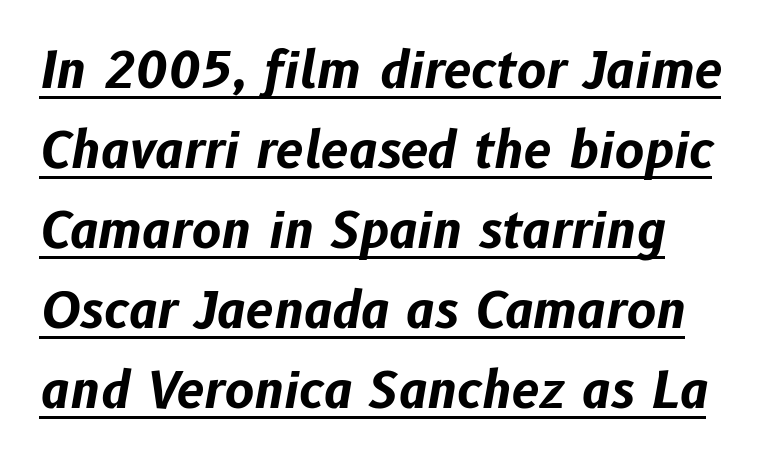
Vertical spacing — default. Compared with typical body copy, the letter spacing here is the same. Here the designer chose a conventional face with non-uniform glyph widths. What decoration does the sample have? An underline.
